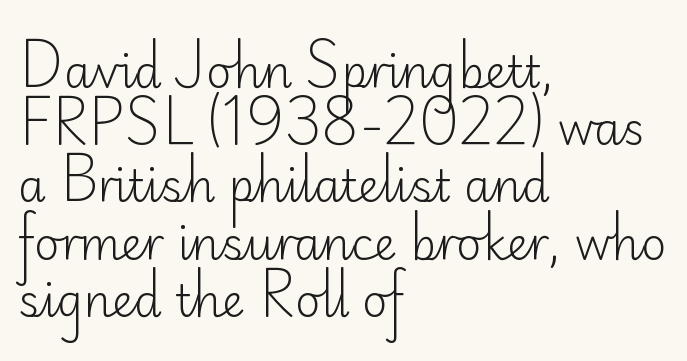
Q: Is the text bold? A: No.
Q: Is the text italic (slanted)? A: No, it is upright.
Q: Is the typeface a serif or a sans-serif typeface? A: Sans-serif.
Q: Is the text underlined? A: No.
Q: How is the paragraph aligned? A: Left-aligned.
Q: Is the spacing between letters normal or unusually wide? A: Normal.
Q: Is the spacing between lines tight, normal or loose? A: Normal.
Q: Width (condensed, normal, or wide)? A: Normal.
Q: Stroke contrast? A: Low.
Q: x-height? A: Small.
Q: Monospaced? A: No.
